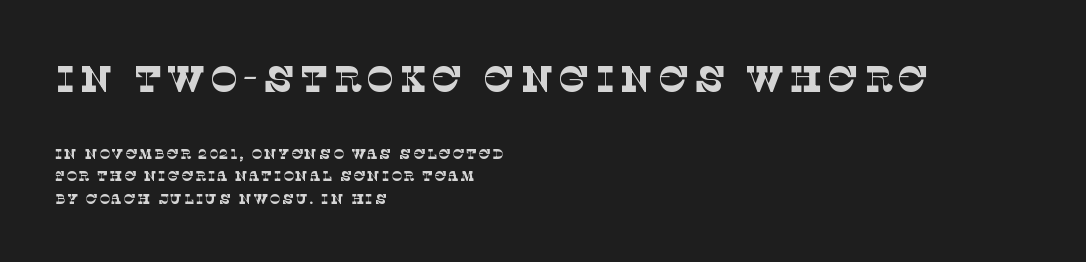
The designer went with a serif here, giving each stem small feet. Layout note: lines flush left. The passage shown is not bold in any degree. Unmarked baselines from the first word to the last. This block has exactly the height ordinary leading produces.
